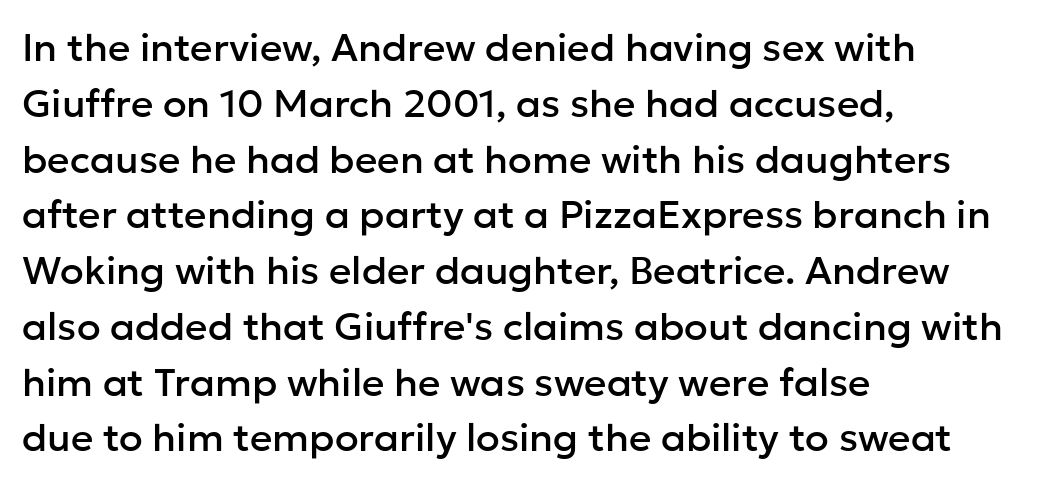
Q: Is the text italic (slanted)? A: No, it is upright.
Q: Is the typeface a serif or a sans-serif typeface? A: Sans-serif.
Q: Is the text underlined? A: No.
Q: How is the paragraph aligned? A: Left-aligned.
Q: Is the spacing between letters normal or unusually wide? A: Normal.
Q: Is the spacing between lines tight, normal or loose? A: Normal.
Q: Width (condensed, normal, or wide)? A: Normal.
Q: Stroke contrast? A: Low.
Q: x-height? A: Medium.
Q: Monospaced? A: No.
